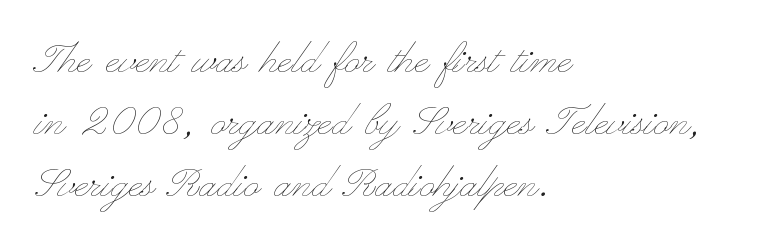
Q: Is the text bold? A: No.
Q: Is the text italic (slanted)? A: Yes.
Q: Is the text underlined? A: No.
Q: How is the paragraph aligned? A: Left-aligned.
Q: Is the spacing between letters normal or unusually wide? A: Normal.
Q: Width (condensed, normal, or wide)? A: Wide.
Q: Stroke contrast? A: Low.
Q: x-height? A: Small.
Q: Monospaced? A: No.
